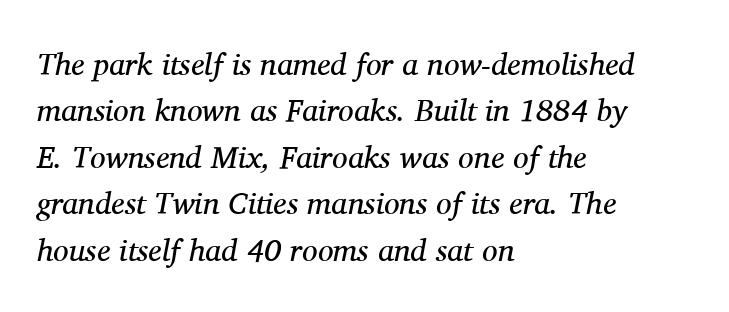
Baseline-to-baseline distance is the conventional proportion of letter height. Do the characters align in a grid? No, the font is proportional. The area under the type is left untouched. Horizontally, the lines are justified to the leading edge only.
